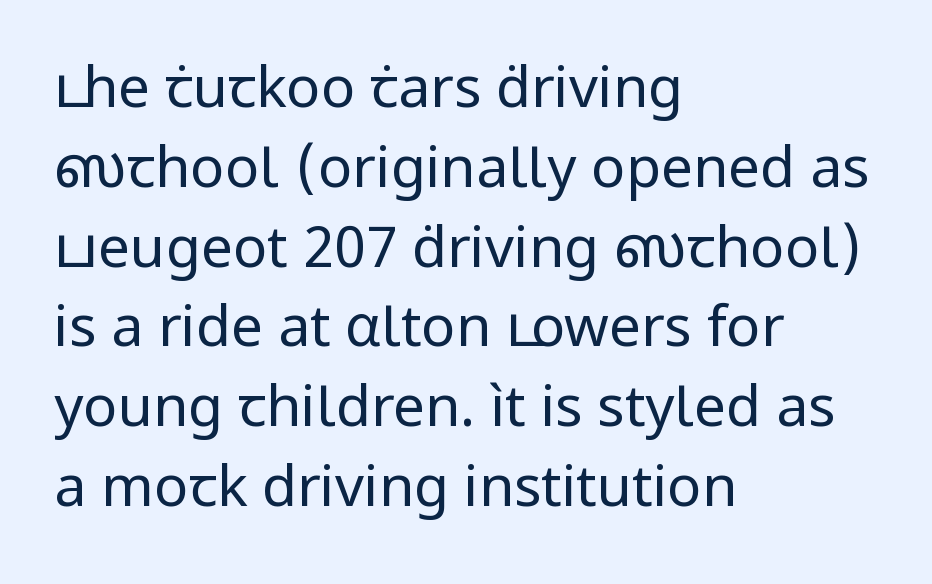
Q: Is the text bold? A: No.
Q: Is the text italic (slanted)? A: No, it is upright.
Q: Is the typeface a serif or a sans-serif typeface? A: Sans-serif.
Q: Is the text underlined? A: No.
Q: How is the paragraph aligned? A: Left-aligned.
Q: Is the spacing between letters normal or unusually wide? A: Normal.
Q: Is the spacing between lines tight, normal or loose? A: Normal.
Q: Width (condensed, normal, or wide)? A: Normal.
Q: Stroke contrast? A: Low.
Q: x-height? A: Medium.
Q: Monospaced? A: No.
